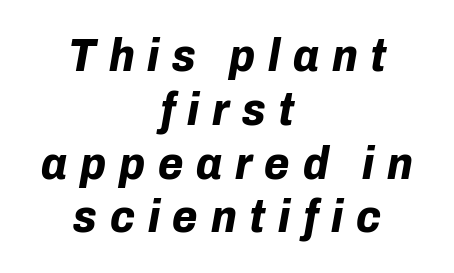
The rag falls on both sides of this text block equally. Italic? Definitely — the glyphs are oblique. This sample uses expanded letter spacing, leaving extra air between glyphs. Any mark beneath the type? The region is blank. The sample has been set heavy, in full bold. Varying glyph widths throughout — classic text-font behaviour.
